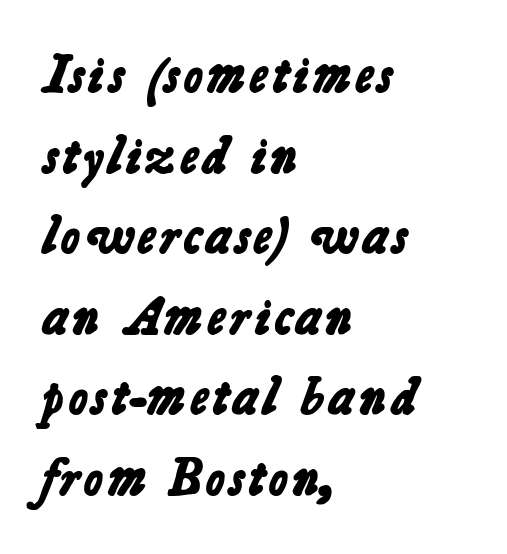
The image shows 52 px bold sans-serif type; set left-aligned, normal line spacing (1.55x), normal letter spacing, not underlined; low stroke contrast and a medium x-height.
